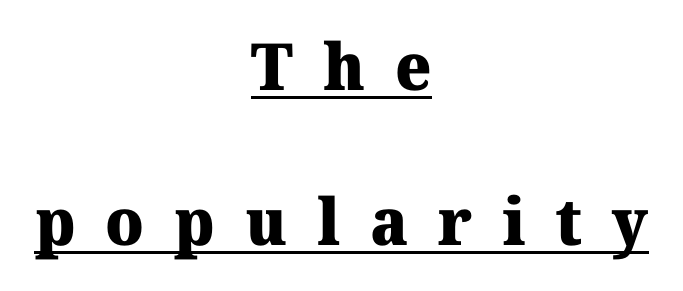
The image shows 65 px heavy serif type, upright; set centered, loose line spacing (2.39x), unusually wide letter spacing (+0.46 em), underlined; medium stroke contrast and a medium x-height.
